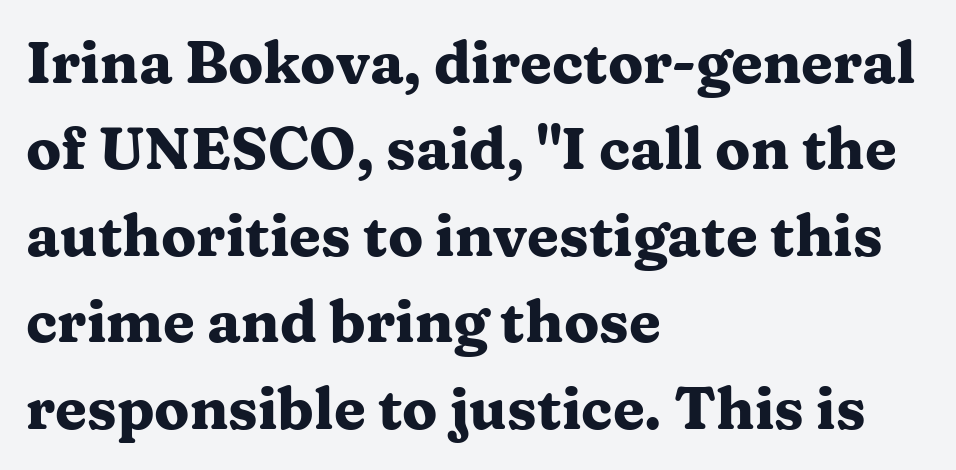
{"serif": "yes", "italic": "no", "bold": "yes", "weight": "heavy", "width": "wide", "stroke_contrast": "medium", "x_height": "medium", "monospaced": "no", "underline": "no", "align": "left", "line_spacing": "normal", "line_spacing_ratio": 1.49, "letter_spacing": "normal", "letter_spacing_em": 0.0, "glyph_px": 58}
